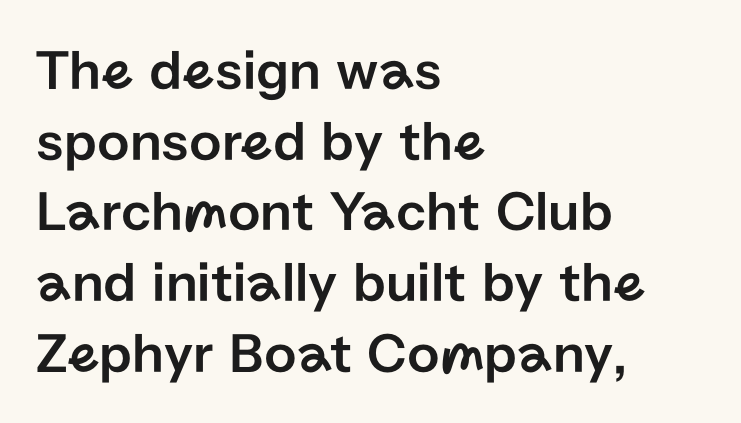
The image shows 57 px sans-serif type, upright; set left-aligned, line spacing 1.24x, normal letter spacing, not underlined; low stroke contrast and a medium x-height.
